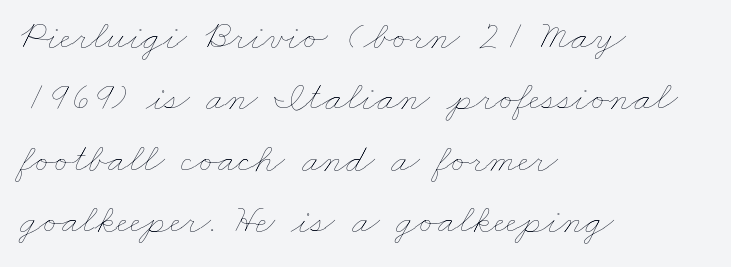
{"bold": "no", "weight": "thin", "width": "wide", "stroke_contrast": "low", "x_height": "small", "monospaced": "no", "underline": "no", "align": "left", "line_spacing": "normal", "line_spacing_ratio": 1.5, "letter_spacing": "normal", "letter_spacing_em": 0.0, "glyph_px": 41}
